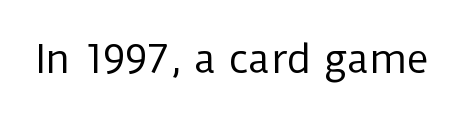
Q: Is the text bold? A: No.
Q: Is the text italic (slanted)? A: No, it is upright.
Q: Is the typeface a serif or a sans-serif typeface? A: Sans-serif.
Q: Is the text underlined? A: No.
Q: Is the spacing between letters normal or unusually wide? A: Normal.
Q: Width (condensed, normal, or wide)? A: Normal.
Q: Stroke contrast? A: Low.
Q: x-height? A: Medium.
Q: Monospaced? A: No.
